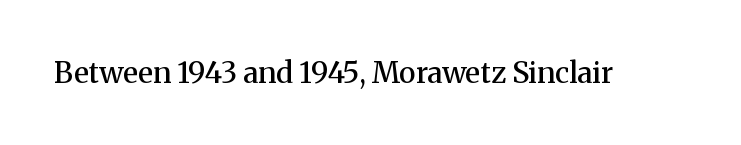
Unlike italic type, these characters show no tilt at all. Between one letter and the next there's only the usual sliver of space. The passage shown is typeset with a serif family. The letters advance in unequal steps, a hallmark of proportional type.
